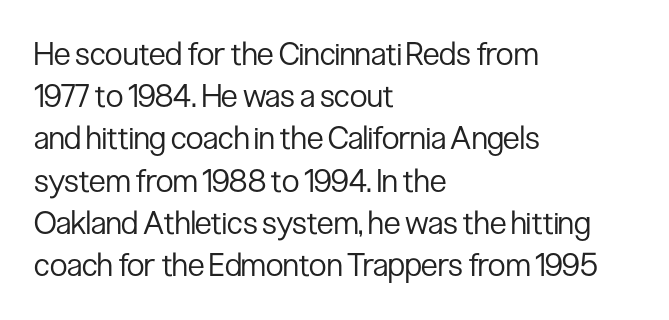
The image shows 32 px regular-weight, condensed sans-serif type, upright; set left-aligned, normal line spacing (1.32x), normal letter spacing, not underlined; low stroke contrast and a medium x-height.
